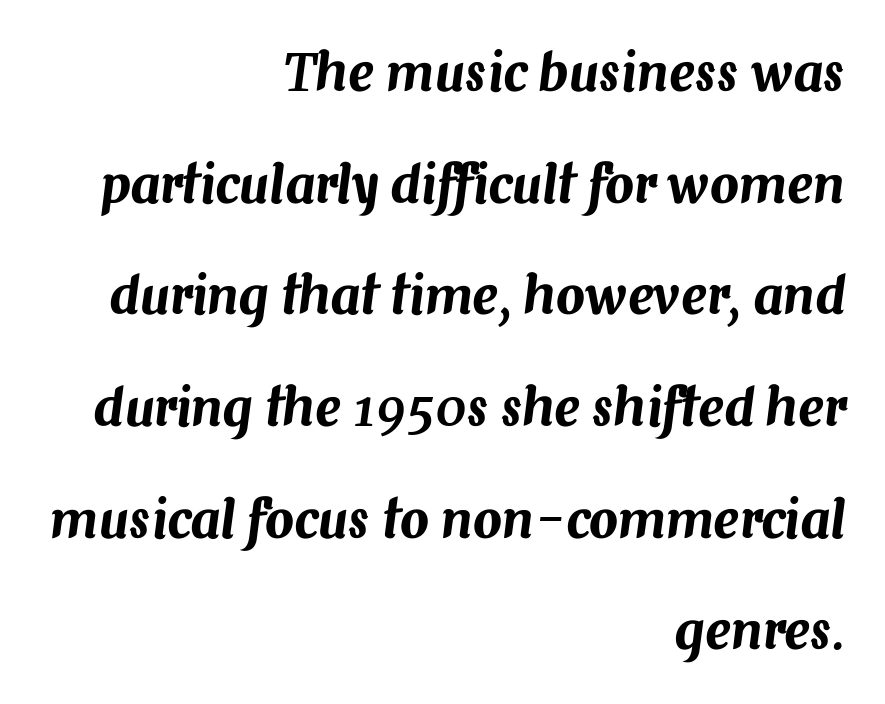
In terms of leading, this rendering errs on the spacious side. Looks like regular typesetting: each glyph gets only the width it needs. Reading down the block, your eye finds every line finishing at a fixed right position. The type is set solid horizontally, with unmodified tracking. The passage shown leans; its letterforms are oblique. The passage shown is not underscored anywhere.
